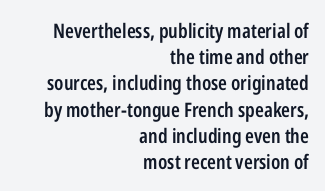
The image shows 20 px text type, upright; set right-aligned, normal line spacing (1.31x), normal letter spacing, not underlined.
